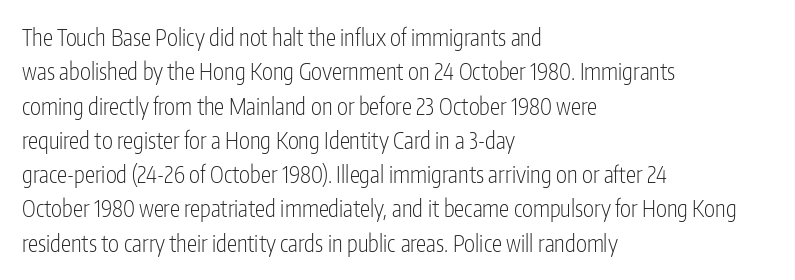
{"italic": "no", "bold": "no", "underline": "no", "align": "left", "line_spacing": "normal", "line_spacing_ratio": 1.49, "letter_spacing": "normal", "letter_spacing_em": 0.0, "glyph_px": 23}
